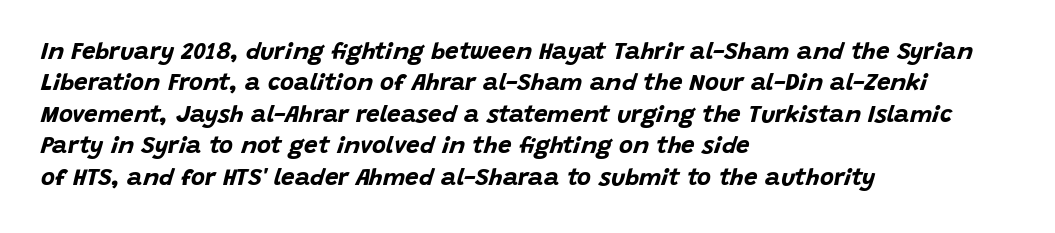
Q: Is the text bold? A: Yes.
Q: Is the text italic (slanted)? A: Yes, it leans right by about 15 degrees.
Q: Is the text underlined? A: No.
Q: How is the paragraph aligned? A: Left-aligned.
Q: Is the spacing between letters normal or unusually wide? A: Normal.
Q: Is the spacing between lines tight, normal or loose? A: Normal.
